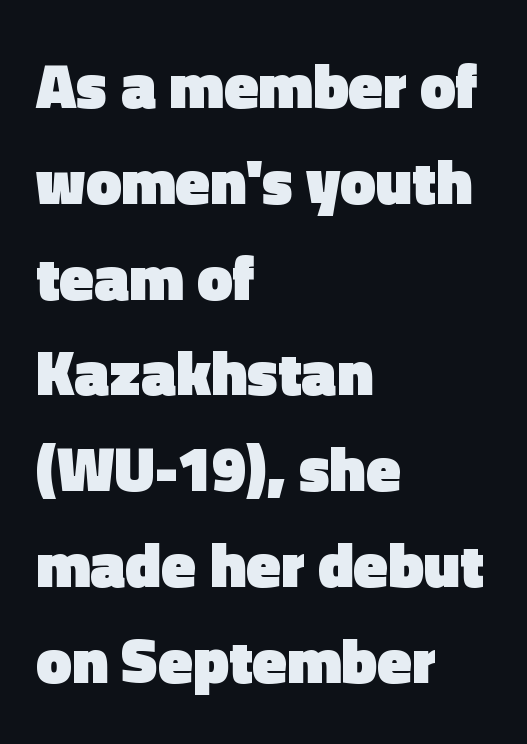
This sample uses a sans-serif face. This sample has the flowing, uneven cadence of proportional lettering. Italic: no, the glyphs are upright roman. Teacher's note: observe the even left margin — that is flush-left alignment.
